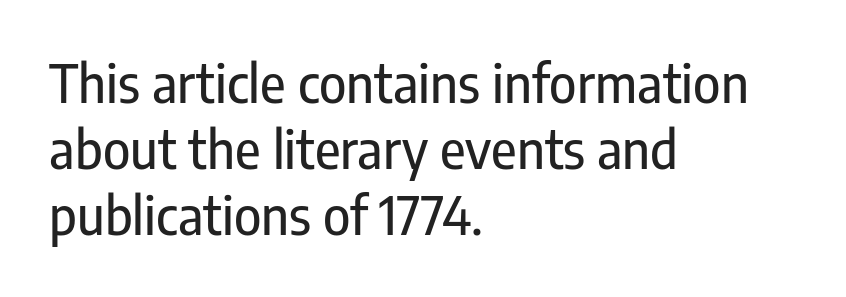
Q: Is the text italic (slanted)? A: No, it is upright.
Q: Is the typeface a serif or a sans-serif typeface? A: Sans-serif.
Q: Is the text underlined? A: No.
Q: How is the paragraph aligned? A: Left-aligned.
Q: Is the spacing between letters normal or unusually wide? A: Normal.
Q: Is the spacing between lines tight, normal or loose? A: Normal.
Q: Width (condensed, normal, or wide)? A: Condensed.
Q: Stroke contrast? A: Low.
Q: x-height? A: Medium.
Q: Monospaced? A: No.
